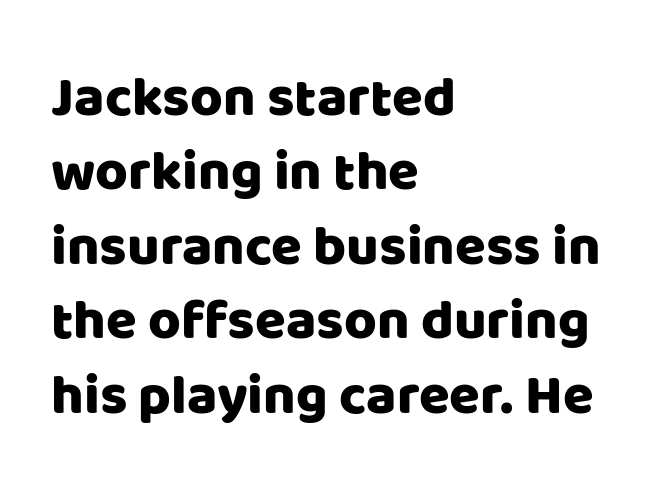
The image shows 56 px sans-serif type, upright; set left-aligned, normal line spacing (1.33x), normal letter spacing, not underlined; low stroke contrast and a large x-height.
